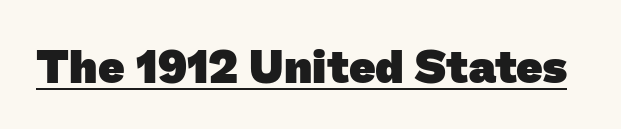
{"serif": "no", "bold": "yes", "weight": "heavy", "width": "normal", "stroke_contrast": "low", "x_height": "medium", "monospaced": "no", "underline": "yes", "letter_spacing": "normal", "letter_spacing_em": 0.0, "glyph_px": 46}
